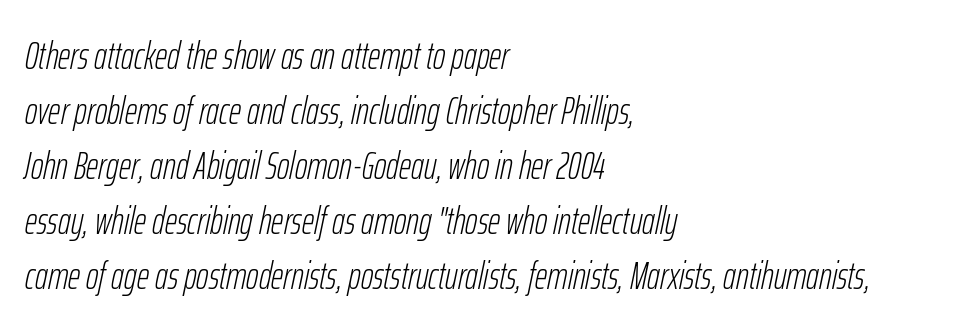
The image shows 38 px light, condensed type, italic (leaning right); set left-aligned, normal line spacing (1.45x), normal letter spacing, not underlined; low stroke contrast and a medium x-height.
